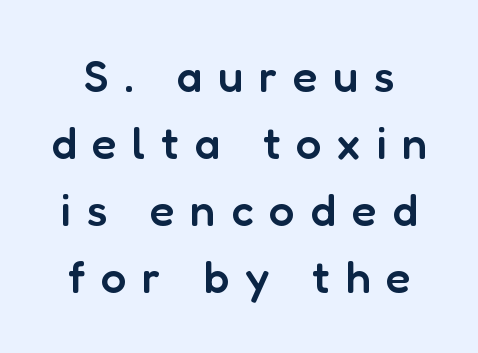
Compared with an ordinary text face, these strokes are moderately heavier — a semibold. Note: no serifs on the glyphs. Students, note that the glyphs here are deliberately spaced far apart. The rows are spaced the way most documents space them. If you drew a line through each stem, it would be perfectly vertical.
